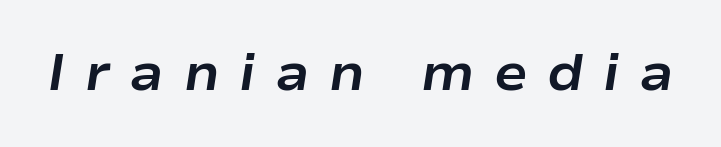
The image shows 50 px bold, wide type, italic (leaning right); set unusually wide letter spacing (+0.39 em), not underlined; low stroke contrast and a medium x-height.
